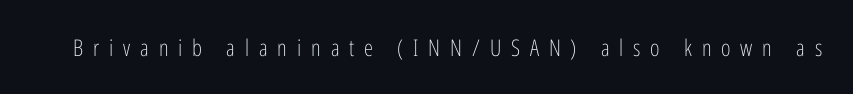
Each word looks stretched out because of the extra space between its letters. The lettering holds an erect, upright posture throughout. The typeface has the unassuming heft of standard copy or less. Honestly, there is no underline to notice here at all.
